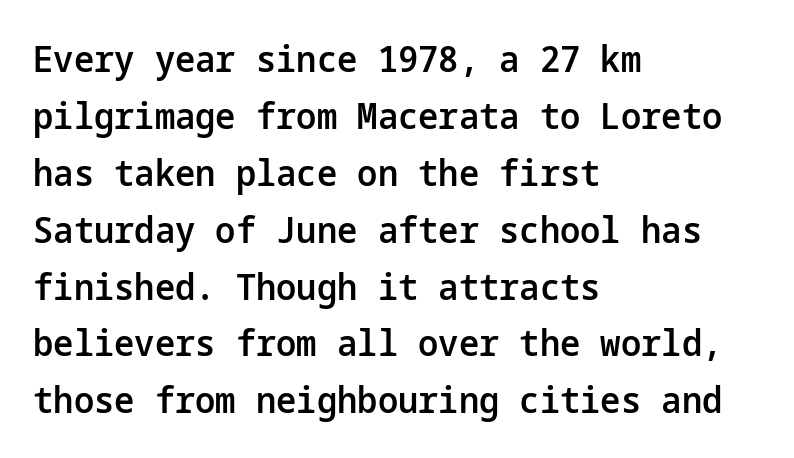
Whoever set this chose a conventional vertical rhythm. Italic? Not at all — the glyphs are vertical. Standard letterfit; no display-style spreading of the glyphs. The baseline area is clear.
